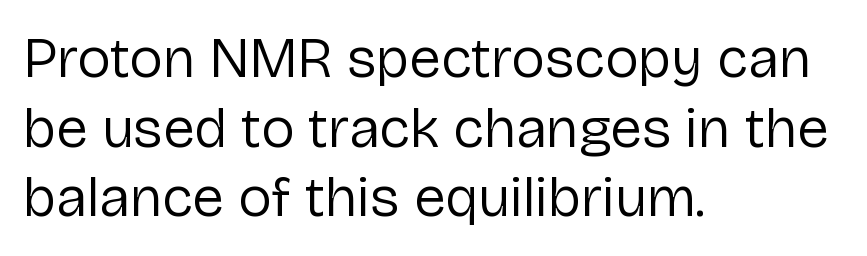
Q: Is the text bold? A: No.
Q: Is the text italic (slanted)? A: No, it is upright.
Q: Is the typeface a serif or a sans-serif typeface? A: Sans-serif.
Q: Is the text underlined? A: No.
Q: How is the paragraph aligned? A: Left-aligned.
Q: Is the spacing between letters normal or unusually wide? A: Normal.
Q: Width (condensed, normal, or wide)? A: Normal.
Q: Stroke contrast? A: Low.
Q: x-height? A: Medium.
Q: Monospaced? A: No.
